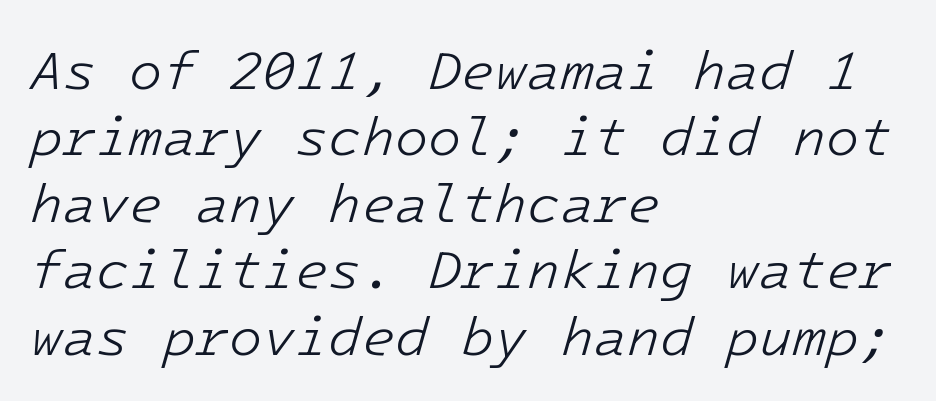
{"italic": "yes", "lean": "right", "slant_degrees": 16, "bold": "no", "weight": "light", "width": "normal", "stroke_contrast": "low", "x_height": "medium", "monospaced": "yes", "underline": "no", "align": "left", "line_spacing_ratio": 1.23, "letter_spacing": "normal", "letter_spacing_em": 0.0, "glyph_px": 54}
